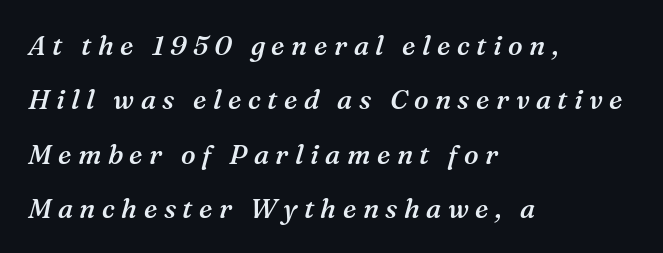
Between one letter and the next there's a generous, obvious gap. Bare-footed words on every line. Line starts are locked; line ends wander. Is the type bold? Partly — it's a semibold, heavier than regular but not fully bold.
